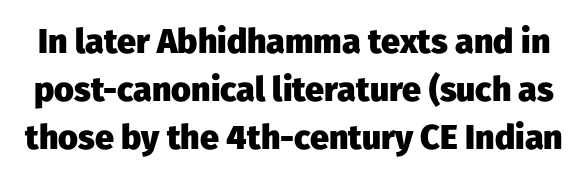
Looks like regular typesetting: each glyph gets only the width it needs. Typesetter's note: full bold, strokes at maximum text heaviness. Each new line begins a customary step beneath the previous one. Stroke terminals: plain, sans-serif.
